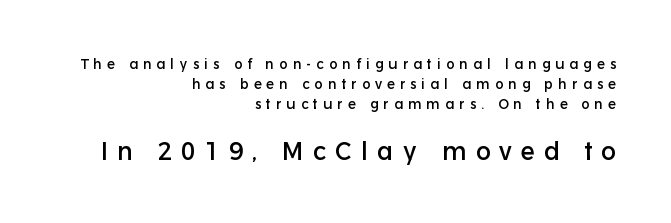
{"italic": "no", "underline": "no", "align": "right", "line_spacing": "normal", "line_spacing_ratio": 1.43, "letter_spacing": "wide", "letter_spacing_em": 0.36, "larger_block": "second", "size_ratio": 1.79, "glyph_px": 25}
